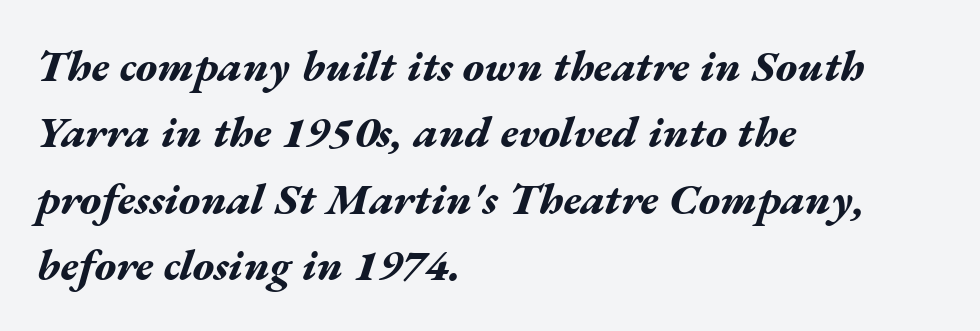
Glyph-to-glyph distance matches everyday printed text. Yep, that's italic — everything's leaning. Descenders are the only things crossing below the line. Character widths vary here, with narrow letters taking less room than wide ones.
